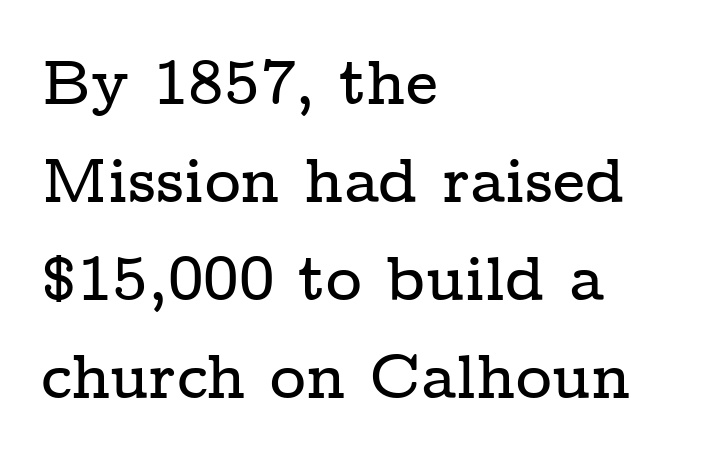
Q: Is the text italic (slanted)? A: No, it is upright.
Q: Is the typeface a serif or a sans-serif typeface? A: Serif.
Q: Is the text underlined? A: No.
Q: How is the paragraph aligned? A: Left-aligned.
Q: Is the spacing between letters normal or unusually wide? A: Normal.
Q: Is the spacing between lines tight, normal or loose? A: Normal.
Q: Width (condensed, normal, or wide)? A: Wide.
Q: Stroke contrast? A: Low.
Q: x-height? A: Medium.
Q: Monospaced? A: No.
